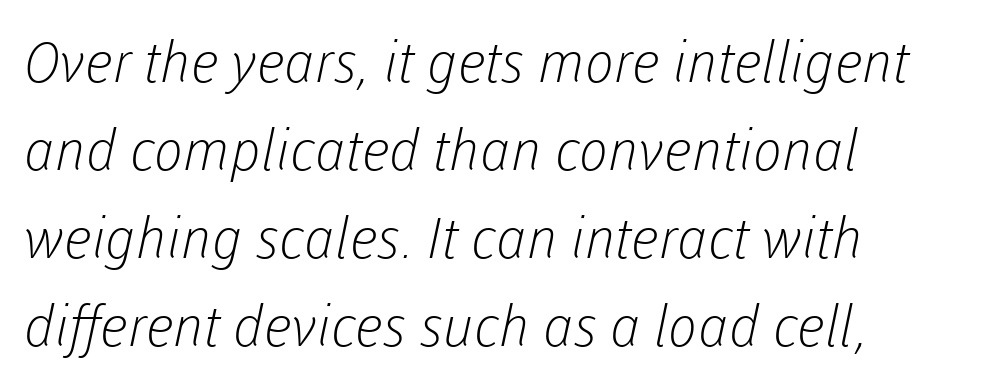
Do the characters align in a grid? No, the font is proportional. Nothing heavy about these letters — not bold at all. Each word holds together tightly as a unit, with standard inter-letter gaps. Short and long lines alike share a common starting point at left. What kind of face is this? One without serifs — a sans.
